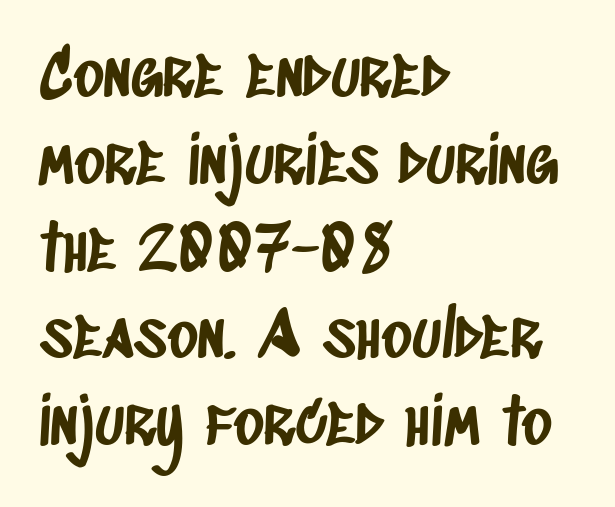
Q: Is the typeface a serif or a sans-serif typeface? A: Sans-serif.
Q: Is the text underlined? A: No.
Q: How is the paragraph aligned? A: Left-aligned.
Q: Is the spacing between letters normal or unusually wide? A: Normal.
Q: Is the spacing between lines tight, normal or loose? A: Normal.
Q: Width (condensed, normal, or wide)? A: Condensed.
Q: Stroke contrast? A: Low.
Q: x-height? A: Large.
Q: Monospaced? A: No.
